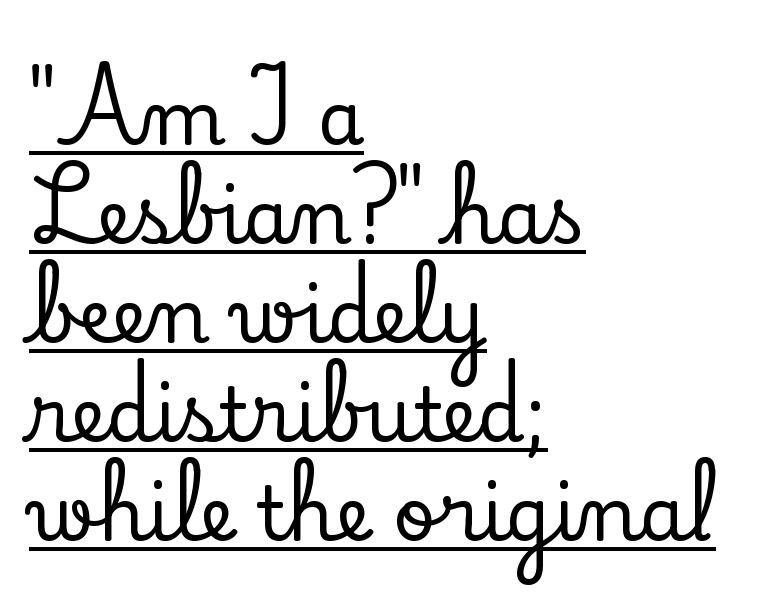
{"serif": "yes", "italic": "no", "width": "normal", "stroke_contrast": "low", "x_height": "small", "monospaced": "no", "underline": "yes", "align": "left", "line_spacing": "normal", "line_spacing_ratio": 1.32, "letter_spacing": "normal", "letter_spacing_em": 0.0, "glyph_px": 75}
